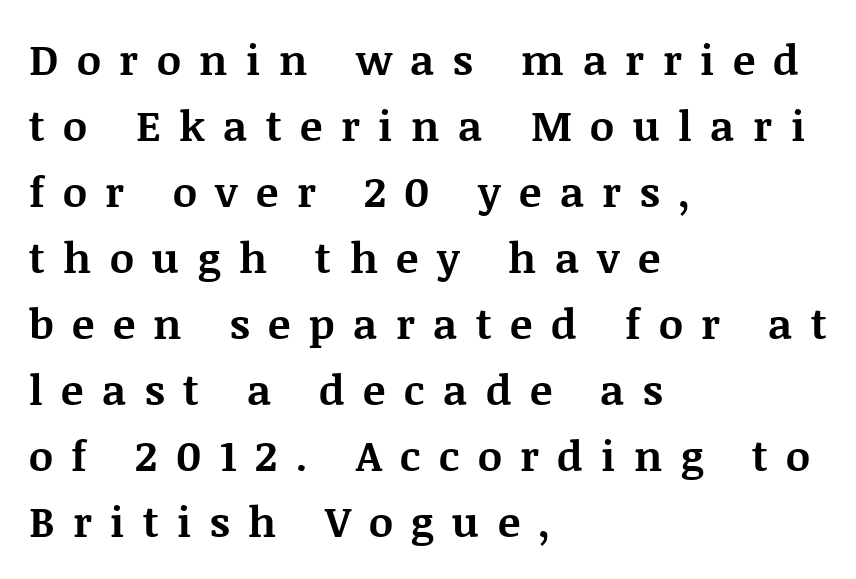
The image shows 42 px bold serif type, upright; set left-aligned, normal line spacing (1.57x), unusually wide letter spacing (+0.44 em), not underlined; medium stroke contrast and a large x-height.
